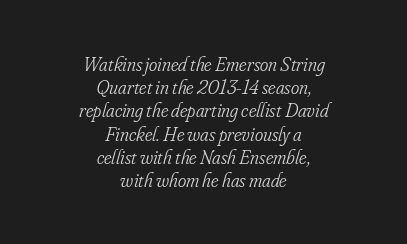
Q: Is the text bold? A: No.
Q: Is the text italic (slanted)? A: Yes, it leans right by about 16 degrees.
Q: Is the text underlined? A: No.
Q: How is the paragraph aligned? A: Centered.
Q: Is the spacing between letters normal or unusually wide? A: Normal.
